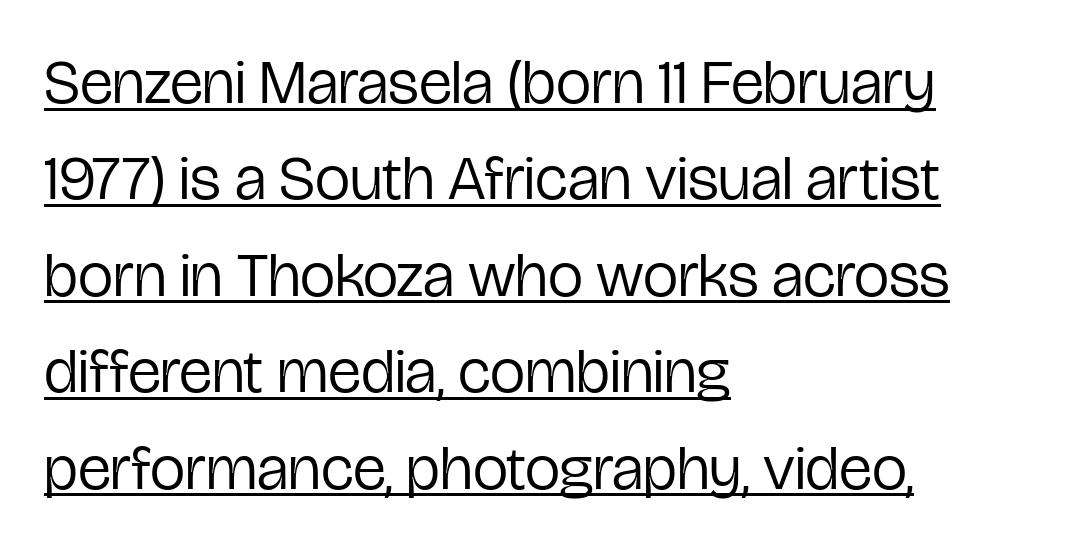
Q: Is the text bold? A: No.
Q: Is the text italic (slanted)? A: No, it is upright.
Q: Is the typeface a serif or a sans-serif typeface? A: Sans-serif.
Q: Is the text underlined? A: Yes.
Q: How is the paragraph aligned? A: Left-aligned.
Q: Is the spacing between letters normal or unusually wide? A: Normal.
Q: Is the spacing between lines tight, normal or loose? A: Normal.
Q: Width (condensed, normal, or wide)? A: Condensed.
Q: Stroke contrast? A: Low.
Q: x-height? A: Medium.
Q: Monospaced? A: No.
